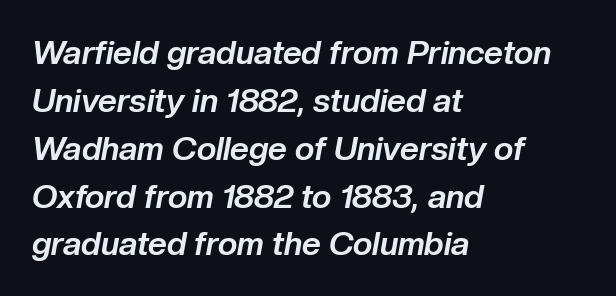
These lines sit exactly where default settings would place them. This rendering uses left alignment, leaving the right contour irregular. The face used here is proportionally spaced, like ordinary book or web type. These lines keep a tight, regular rhythm from letter to letter. The glyphs are unaccompanied by any horizontal stroke below them. Caption: bold face, heavy strokes.
